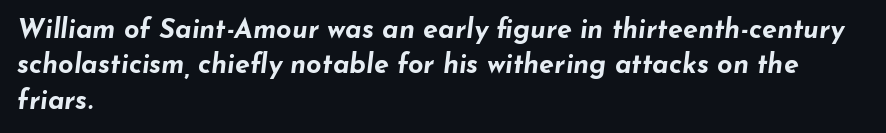
Q: Is the text bold? A: Yes.
Q: Is the text italic (slanted)? A: Yes, it leans right by about 7 degrees.
Q: Is the text underlined? A: No.
Q: How is the paragraph aligned? A: Left-aligned.
Q: Is the spacing between letters normal or unusually wide? A: Normal.
Q: Is the spacing between lines tight, normal or loose? A: Normal.
